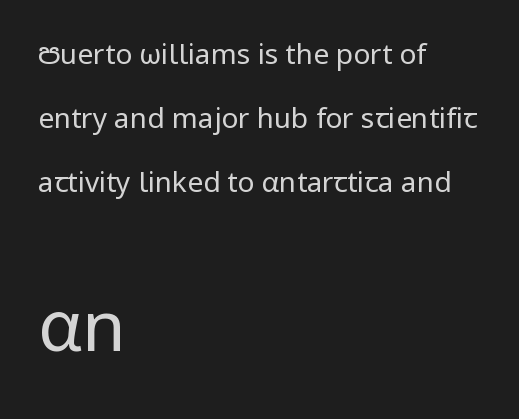
Compared with a centered layout, this one pins lines to the left instead. Check where the strokes stop: nothing finishes them off — pure sans. Unmarked baselines from the first word to the last. You could not count columns in this text — the font is proportionally spaced. Regarding leading, the lines here are spaced well apart. No chunkiness to these letters — they're not bold.
